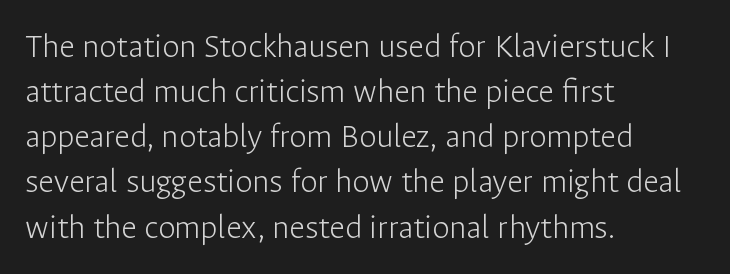
{"serif": "no", "italic": "no", "bold": "no", "weight": "light", "width": "normal", "stroke_contrast": "low", "x_height": "medium", "monospaced": "no", "underline": "no", "align": "left", "line_spacing": "normal", "line_spacing_ratio": 1.29, "letter_spacing": "normal", "letter_spacing_em": 0.0, "glyph_px": 35}
